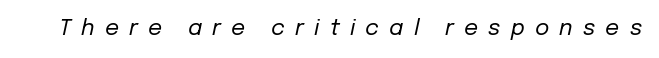
The image shows 22 px text type, italic (leaning right); set unusually wide letter spacing (+0.46 em), not underlined.
